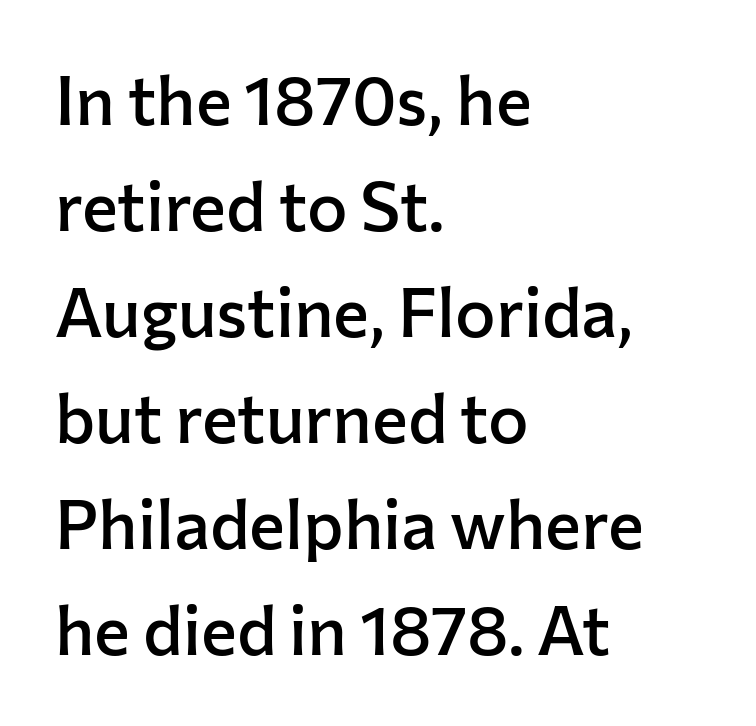
{"serif": "no", "italic": "no", "bold": "semi", "weight": "semibold", "width": "normal", "stroke_contrast": "low", "x_height": "medium", "monospaced": "no", "underline": "no", "align": "left", "line_spacing": "normal", "line_spacing_ratio": 1.56, "letter_spacing": "normal", "letter_spacing_em": 0.0, "glyph_px": 68}
